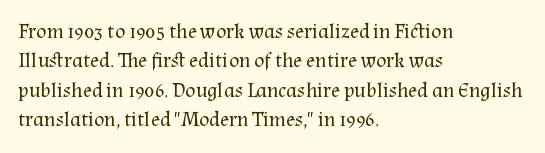
Q: Is the text bold? A: No.
Q: Is the text italic (slanted)? A: No, it is upright.
Q: Is the text underlined? A: No.
Q: How is the paragraph aligned? A: Left-aligned.
Q: Is the spacing between letters normal or unusually wide? A: Normal.
Q: Is the spacing between lines tight, normal or loose? A: Normal.
